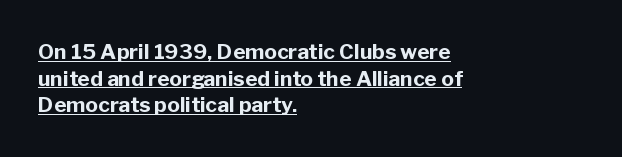
Q: Is the text bold? A: Yes.
Q: Is the text italic (slanted)? A: No, it is upright.
Q: Is the text underlined? A: Yes.
Q: How is the paragraph aligned? A: Left-aligned.
Q: Is the spacing between letters normal or unusually wide? A: Normal.
Q: Is the spacing between lines tight, normal or loose? A: Normal.
